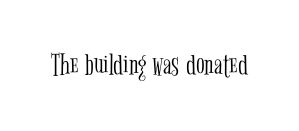
{"serif": "yes", "italic": "no", "bold": "no", "weight": "light", "width": "condensed", "stroke_contrast": "low", "x_height": "medium", "monospaced": "no", "underline": "no", "letter_spacing": "normal", "letter_spacing_em": 0.0, "glyph_px": 32}
